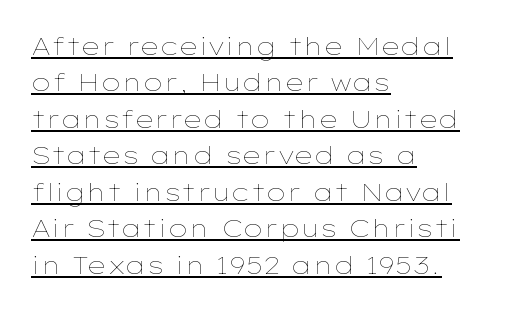
{"italic": "no", "bold": "no", "underline": "yes", "align": "left", "line_spacing": "normal", "line_spacing_ratio": 1.52, "letter_spacing": "normal", "letter_spacing_em": 0.0, "glyph_px": 24}
